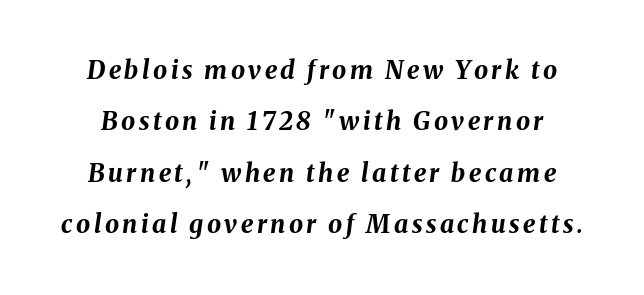
A typesetter would mark this as italic. Heavy, bold letterforms. The space beneath each line is pristine and unruled. Leading is clearly above the norm, producing a sparse column.
